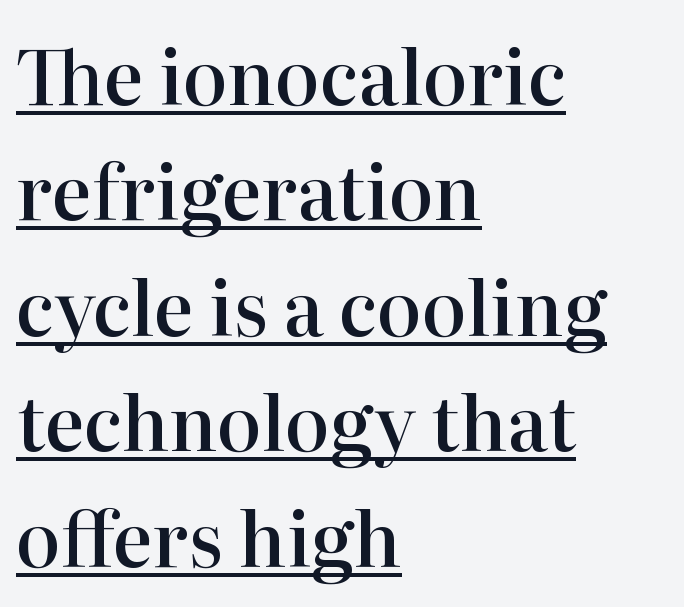
{"serif": "yes", "italic": "no", "bold": "semi", "weight": "semibold", "width": "normal", "stroke_contrast": "high", "x_height": "medium", "monospaced": "no", "underline": "yes", "align": "left", "line_spacing": "normal", "line_spacing_ratio": 1.54, "letter_spacing": "normal", "letter_spacing_em": 0.0, "glyph_px": 75}
